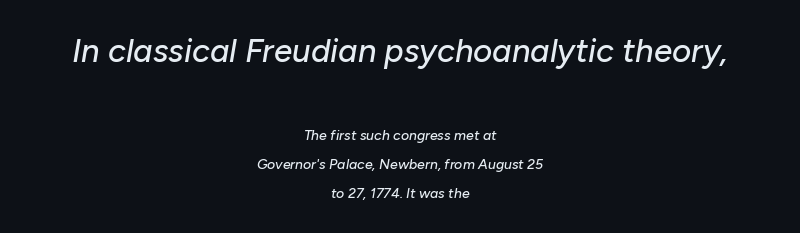
Q: Is the text italic (slanted)? A: Yes, it leans right by about 10 degrees.
Q: Is the text underlined? A: No.
Q: How is the paragraph aligned? A: Centered.
Q: Is the spacing between letters normal or unusually wide? A: Normal.
Q: Is the spacing between lines tight, normal or loose? A: Loose.
Q: Which block of text is set in a larger size, the first (top) or the second (bottom)? A: The first (top) one.
Q: Width (condensed, normal, or wide)? A: Normal.
Q: Stroke contrast? A: Low.
Q: x-height? A: Medium.
Q: Monospaced? A: No.
